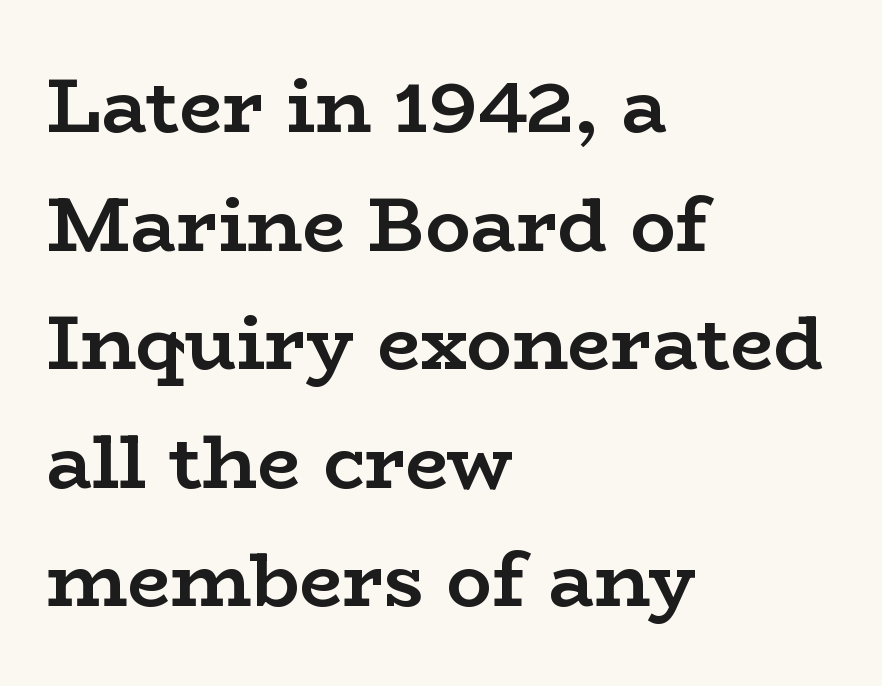
Q: Is the text bold? A: Yes.
Q: Is the text italic (slanted)? A: No, it is upright.
Q: Is the typeface a serif or a sans-serif typeface? A: Serif.
Q: Is the text underlined? A: No.
Q: How is the paragraph aligned? A: Left-aligned.
Q: Is the spacing between letters normal or unusually wide? A: Normal.
Q: Is the spacing between lines tight, normal or loose? A: Normal.
Q: Width (condensed, normal, or wide)? A: Wide.
Q: Stroke contrast? A: Low.
Q: x-height? A: Medium.
Q: Monospaced? A: No.
